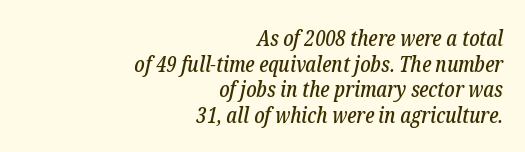
In terms of posture, this sample is oblique. A clean baseline with only descenders dipping below it. Every row of glyphs terminates at an identical x-position on the right. Is the letter spacing exaggerated? No — it looks like the ordinary default.
